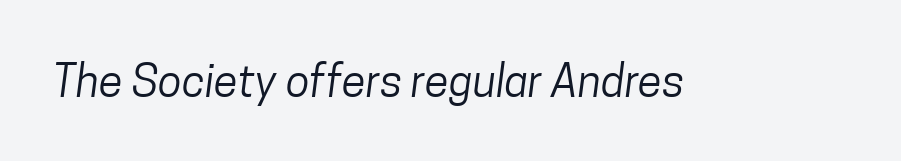
Does the type have serifs? No, each stem ends abruptly. Looks like regular typesetting: each glyph gets only the width it needs. How are the letters spaced? Ordinarily, with no added tracking. A light-to-regular cut is what we see here. Any mark beneath the type? The region is blank.
